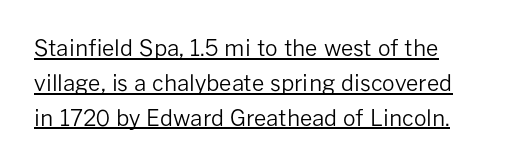
{"italic": "no", "bold": "no", "underline": "yes", "line_spacing": "normal", "line_spacing_ratio": 1.58, "letter_spacing": "normal", "letter_spacing_em": 0.0, "glyph_px": 22}
